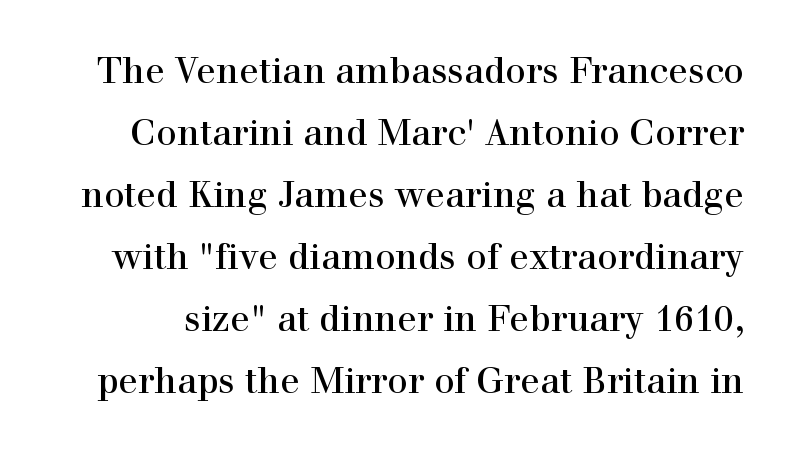
The image shows 36 px serif type, upright; set line spacing 1.72x, normal letter spacing, not underlined; a medium x-height.
